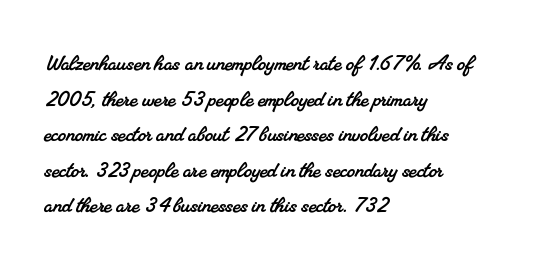
The image shows 26 px text type; set left-aligned, normal line spacing (1.37x), normal letter spacing, not underlined.
